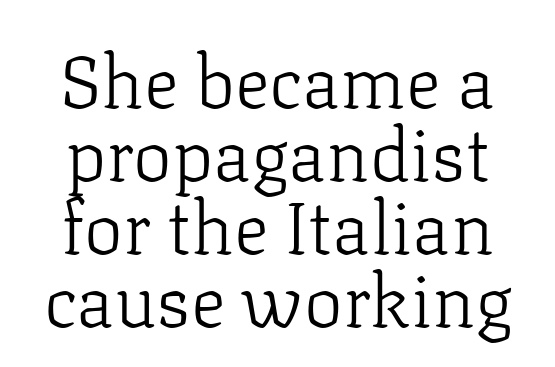
Q: Is the text bold? A: No.
Q: Is the text italic (slanted)? A: No, it is upright.
Q: Is the typeface a serif or a sans-serif typeface? A: Serif.
Q: Is the text underlined? A: No.
Q: How is the paragraph aligned? A: Centered.
Q: Is the spacing between letters normal or unusually wide? A: Normal.
Q: Is the spacing between lines tight, normal or loose? A: Tight.
Q: Width (condensed, normal, or wide)? A: Normal.
Q: Stroke contrast? A: Low.
Q: x-height? A: Medium.
Q: Monospaced? A: No.
